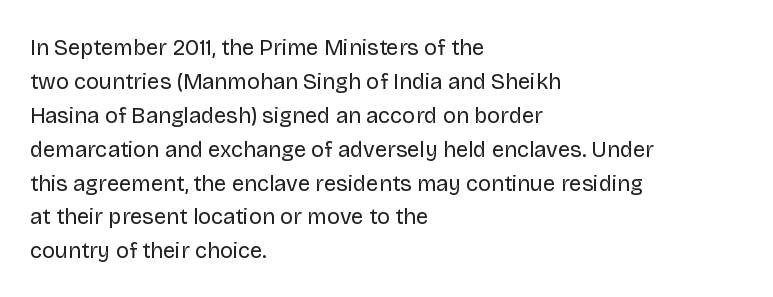
{"italic": "no", "bold": "no", "underline": "no", "align": "left", "line_spacing": "normal", "line_spacing_ratio": 1.54, "letter_spacing": "normal", "letter_spacing_em": 0.0, "glyph_px": 22}
